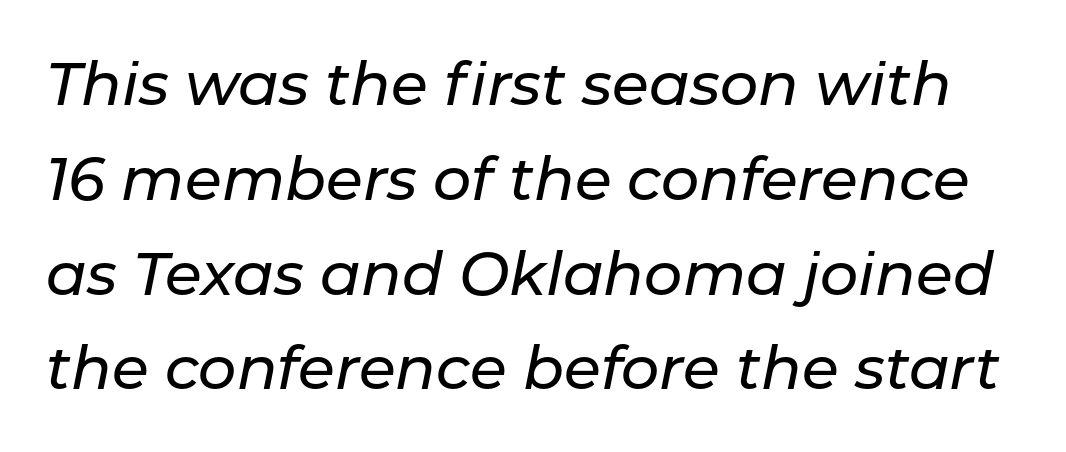
{"italic": "yes", "lean": "right", "slant_degrees": 11, "width": "normal", "stroke_contrast": "low", "x_height": "medium", "monospaced": "no", "underline": "no", "line_spacing": "normal", "line_spacing_ratio": 1.58, "letter_spacing": "normal", "letter_spacing_em": 0.0, "glyph_px": 60}
